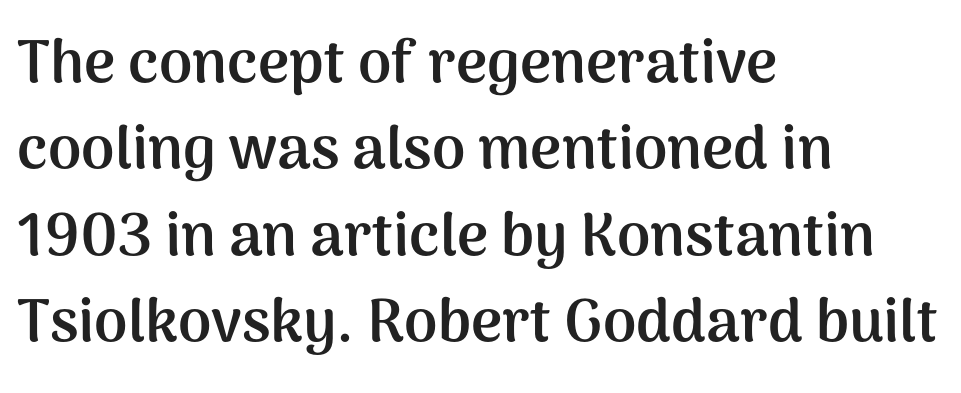
{"serif": "no", "italic": "no", "bold": "yes", "weight": "semibold", "width": "normal", "stroke_contrast": "medium", "x_height": "medium", "monospaced": "no", "underline": "no", "align": "left", "line_spacing": "normal", "line_spacing_ratio": 1.44, "letter_spacing": "normal", "letter_spacing_em": 0.0, "glyph_px": 60}
